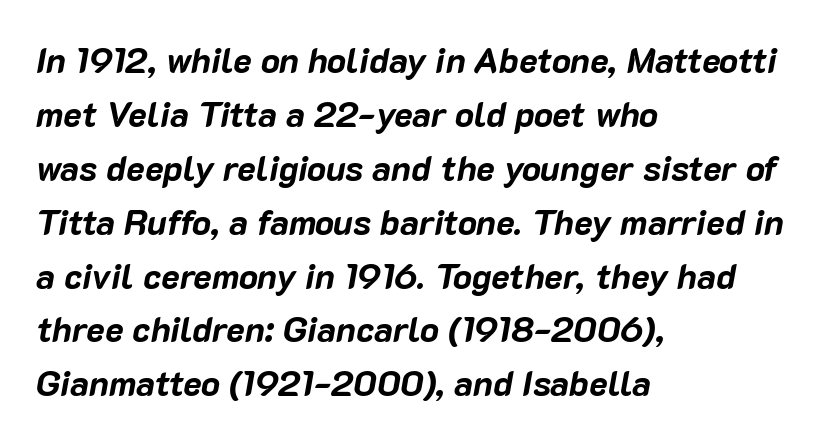
This sample has the flowing, uneven cadence of proportional lettering. Its strokes are broad and dark, the hallmark of bold type. The paragraph has a hard left edge and a soft right edge. Quick note: italic.
